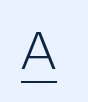
Q: Is the text bold? A: No.
Q: Is the text italic (slanted)? A: No, it is upright.
Q: Is the typeface a serif or a sans-serif typeface? A: Sans-serif.
Q: Is the text underlined? A: Yes.
Q: Is the spacing between letters normal or unusually wide? A: Unusually wide.
Q: Width (condensed, normal, or wide)? A: Normal.
Q: Stroke contrast? A: Low.
Q: x-height? A: Medium.
Q: Monospaced? A: No.
